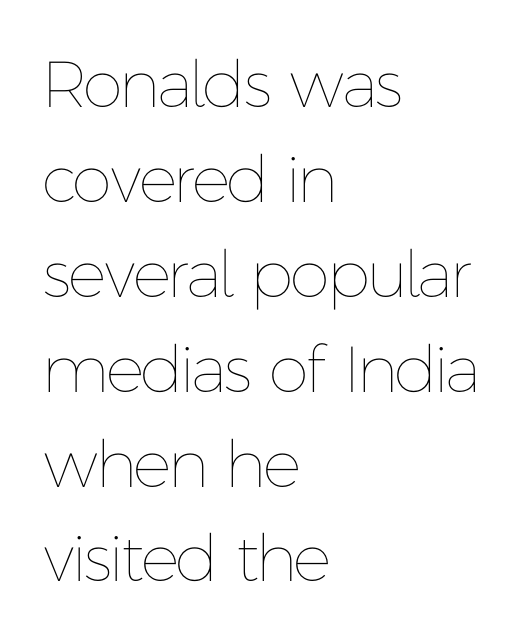
Q: Is the text bold? A: No.
Q: Is the text italic (slanted)? A: No, it is upright.
Q: Is the text underlined? A: No.
Q: How is the paragraph aligned? A: Left-aligned.
Q: Is the spacing between letters normal or unusually wide? A: Normal.
Q: Is the spacing between lines tight, normal or loose? A: Normal.
Q: Width (condensed, normal, or wide)? A: Normal.
Q: Stroke contrast? A: Low.
Q: x-height? A: Medium.
Q: Monospaced? A: No.
